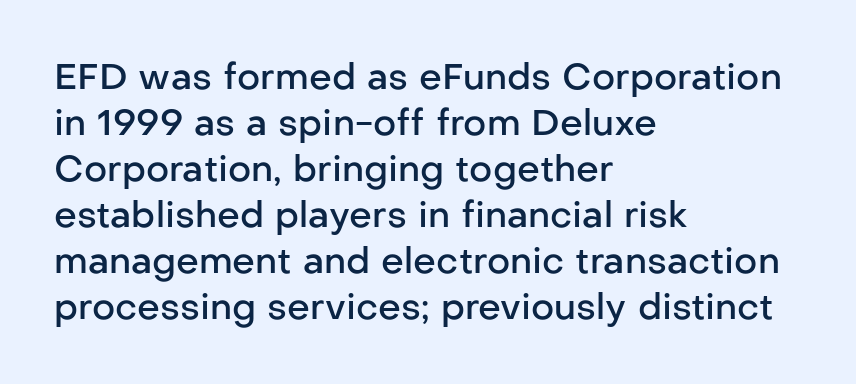
Q: Is the text bold? A: Semi-bold.
Q: Is the text italic (slanted)? A: No, it is upright.
Q: Is the typeface a serif or a sans-serif typeface? A: Sans-serif.
Q: Is the text underlined? A: No.
Q: How is the paragraph aligned? A: Left-aligned.
Q: Is the spacing between letters normal or unusually wide? A: Normal.
Q: Is the spacing between lines tight, normal or loose? A: Normal.
Q: Width (condensed, normal, or wide)? A: Normal.
Q: Stroke contrast? A: Low.
Q: x-height? A: Medium.
Q: Monospaced? A: No.
